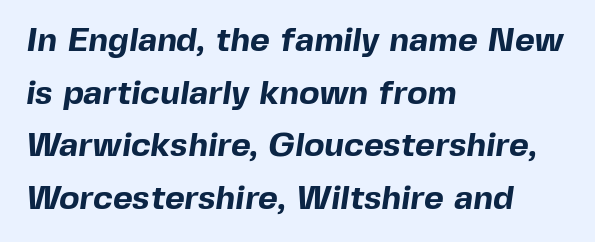
A clean baseline with only descenders dipping below it. Which margin do the lines hug? The left one — the right edge is uneven. The rendering uses natural spacing where letterforms have individual widths. Caption: bold face, heavy strokes. Spacing between characters is what you'd get straight out of the box. A normal amount of white space separates one row of letters from the next.
